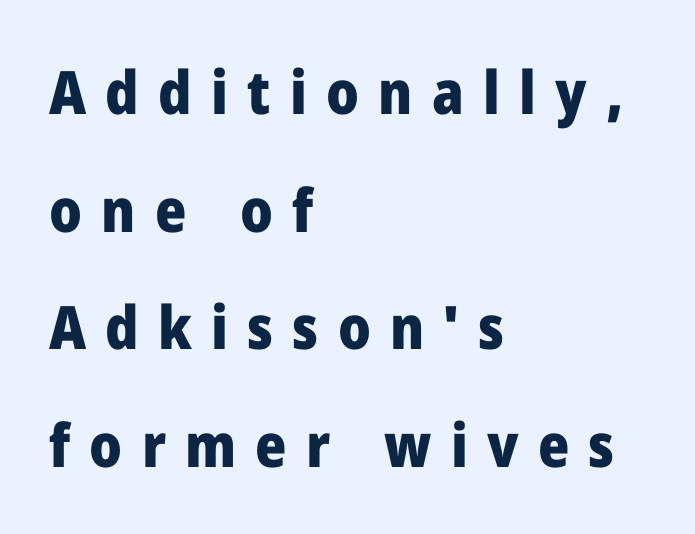
The image shows 60 px heavy sans-serif type, upright; set left-aligned, loose line spacing (1.96x), unusually wide letter spacing (+0.32 em), not underlined; low stroke contrast and a medium x-height.
